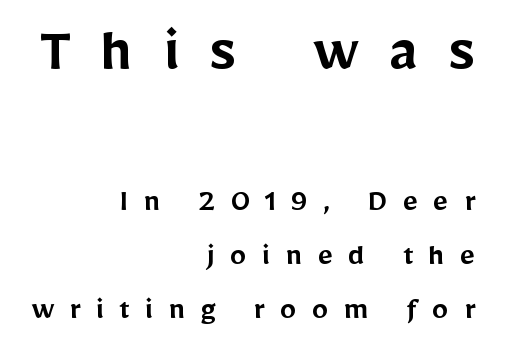
The axis of the letterforms is exactly vertical. This block has exactly the height ordinary leading produces. Proportional: the letters do not fall into vertical columns. Character size in the leading block exceeds that of the trailing block. Lines of text with bare space underneath.
